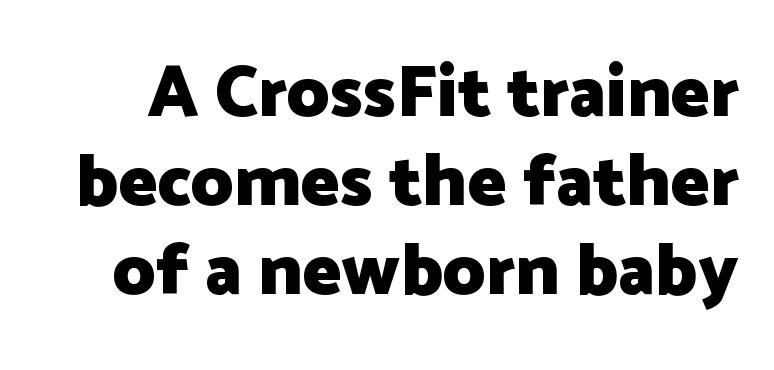
{"serif": "no", "italic": "no", "bold": "yes", "weight": "heavy", "width": "normal", "stroke_contrast": "low", "x_height": "medium", "monospaced": "no", "underline": "no", "line_spacing_ratio": 1.22, "letter_spacing": "normal", "letter_spacing_em": 0.0, "glyph_px": 73}
